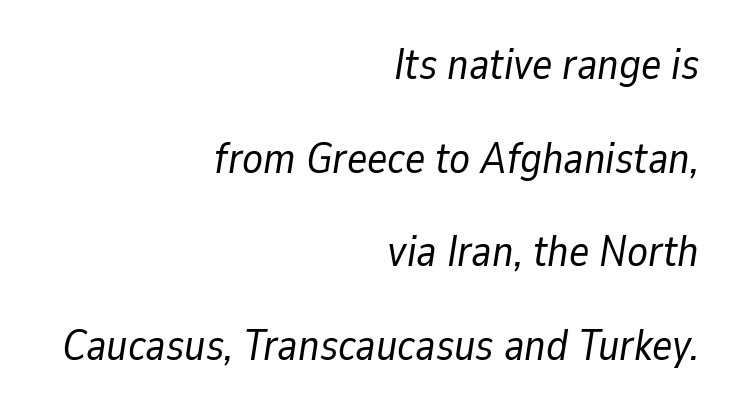
Q: Is the text bold? A: No.
Q: Is the text italic (slanted)? A: Yes, it leans right by about 9 degrees.
Q: Is the text underlined? A: No.
Q: How is the paragraph aligned? A: Right-aligned.
Q: Is the spacing between letters normal or unusually wide? A: Normal.
Q: Is the spacing between lines tight, normal or loose? A: Loose.
Q: Width (condensed, normal, or wide)? A: Normal.
Q: Stroke contrast? A: Low.
Q: x-height? A: Medium.
Q: Monospaced? A: No.
